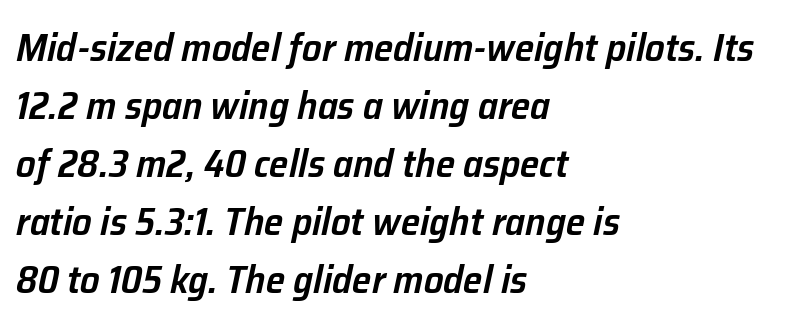
The image shows 39 px semibold type, italic (leaning right); set left-aligned, normal line spacing (1.49x), normal letter spacing, not underlined; low stroke contrast and a medium x-height.
